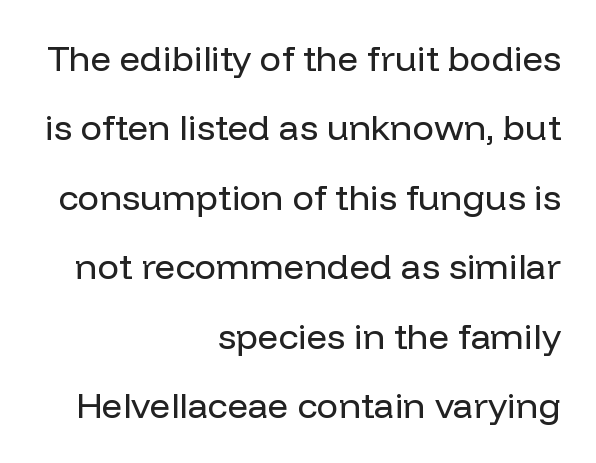
{"serif": "no", "italic": "no", "bold": "no", "weight": "regular", "width": "normal", "stroke_contrast": "low", "x_height": "medium", "monospaced": "no", "underline": "no", "align": "right", "line_spacing": "loose", "line_spacing_ratio": 1.93, "letter_spacing": "normal", "letter_spacing_em": 0.0, "glyph_px": 36}
